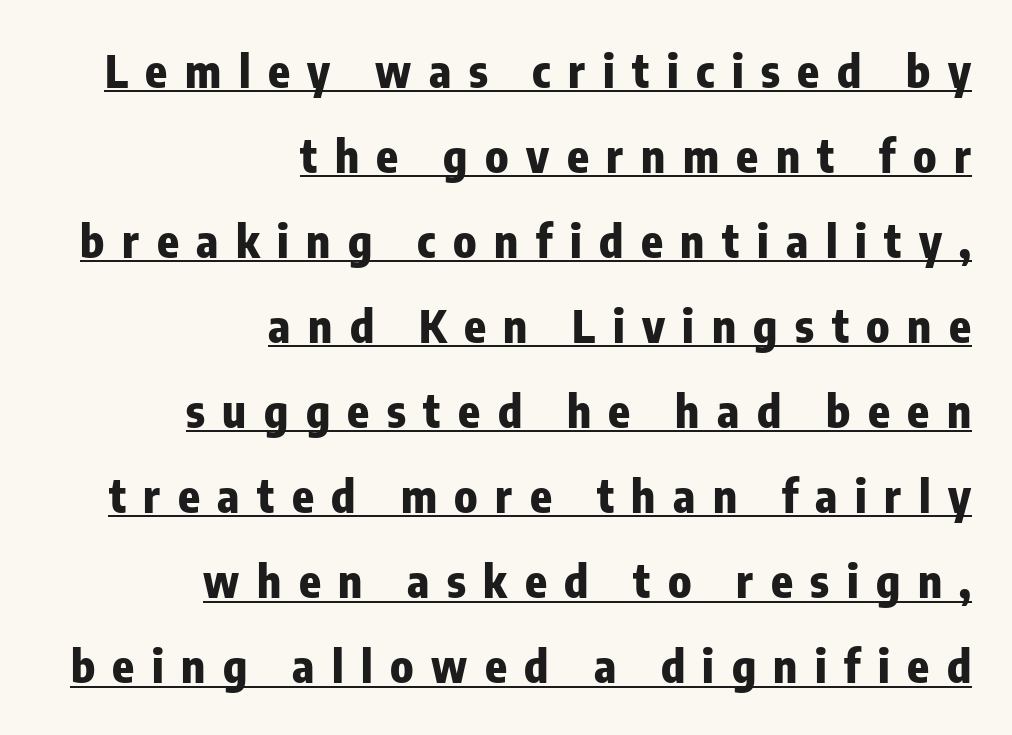
The image shows 45 px heavy, condensed sans-serif type, upright; set right-aligned, line spacing 1.89x, unusually wide letter spacing (+0.39 em), underlined; low stroke contrast and a medium x-height.
